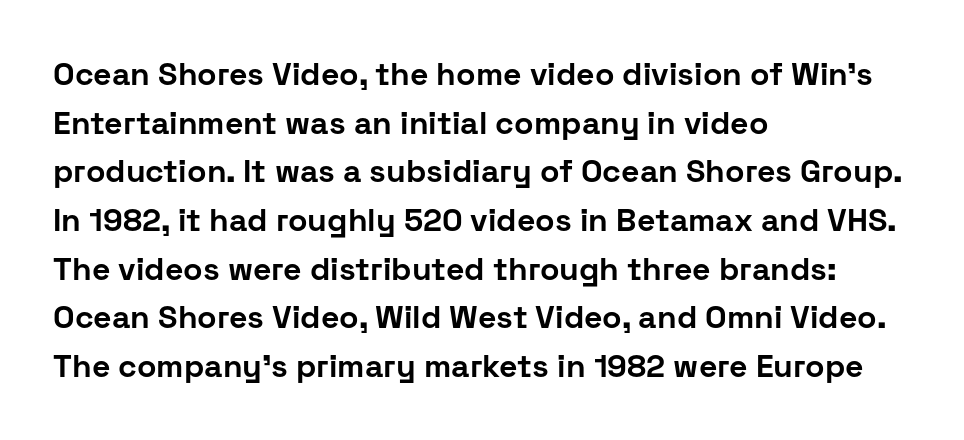
Tracking here is standard; glyphs follow each other at the usual distance. The setting favours the left margin, as ordinary paragraphs usually do. Unmarked baselines from the first word to the last. Posture: vertical. In terms of letterform style, serifs are entirely absent. Think of a printed novel: that variable character pitch is what you see here.
